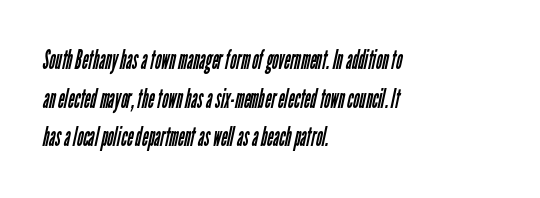
Q: Is the text bold? A: No.
Q: Is the text underlined? A: No.
Q: How is the paragraph aligned? A: Left-aligned.
Q: Is the spacing between letters normal or unusually wide? A: Normal.
Q: Is the spacing between lines tight, normal or loose? A: Normal.
